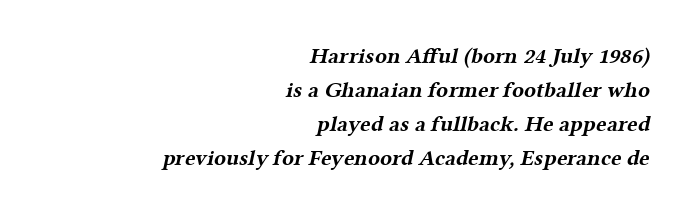
Observe the ordinary spacing: letters are neighbours, not strangers. The designer left line spacing at the default. Glance below the letters and you will spot only blank space. Heavy-handed strokes throughout: this text is bold. One-word summary of the alignment: right.
